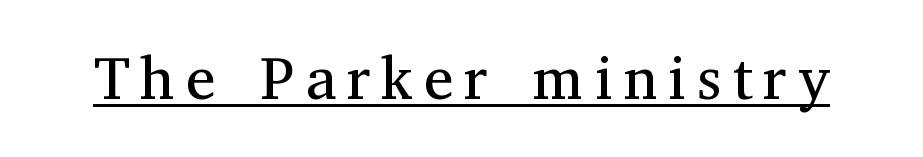
A typesetter would call this proportional, since set widths differ per character. The letters look calm and open, with moderate or lighter stems. Ordinary non-slanted type is in use. Does the type have serifs? Yes, each stem ends in a small foot. Emphasis is given by a line drawn under the lettering.
